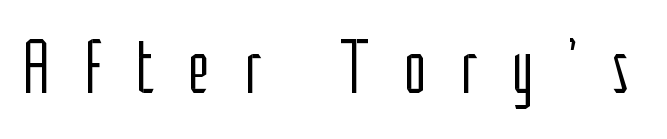
{"serif": "no", "italic": "no", "bold": "no", "weight": "light", "width": "condensed", "stroke_contrast": "low", "x_height": "medium", "monospaced": "no", "underline": "no", "letter_spacing": "wide", "letter_spacing_em": 0.43, "glyph_px": 78}
